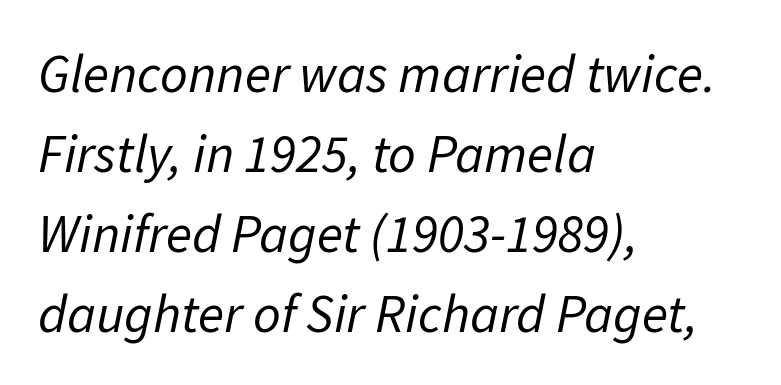
Q: Is the text bold? A: No.
Q: Is the text italic (slanted)? A: Yes, it leans right by about 11 degrees.
Q: Is the text underlined? A: No.
Q: How is the paragraph aligned? A: Left-aligned.
Q: Is the spacing between letters normal or unusually wide? A: Normal.
Q: Is the spacing between lines tight, normal or loose? A: Normal.
Q: Width (condensed, normal, or wide)? A: Normal.
Q: Stroke contrast? A: Low.
Q: x-height? A: Medium.
Q: Monospaced? A: No.
